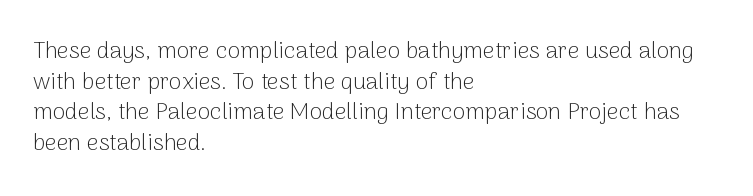
Vertical spacing — default. The text block is weighted toward the left margin, trailing off unevenly rightward. The baseline area is clear. These lines keep a tight, regular rhythm from letter to letter. No extra ink here — the face is not bold.
